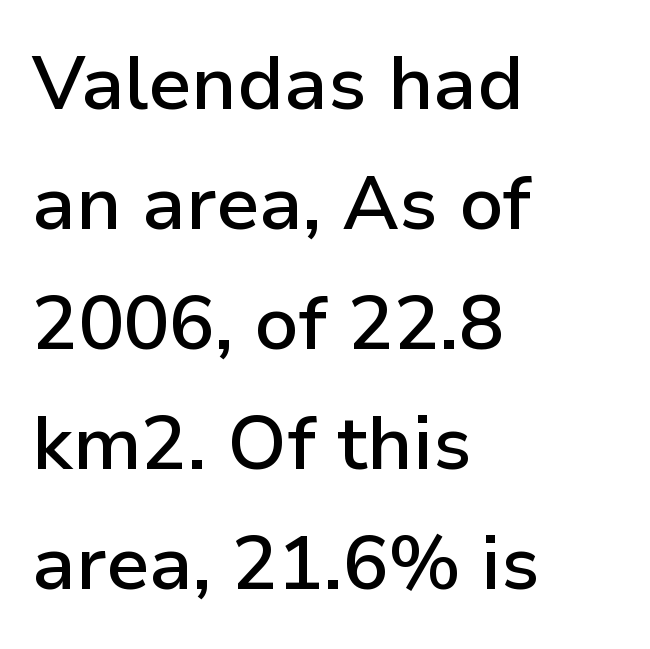
Does extra space separate the letters? No, they use regular spacing. Leftover space on each line is placed entirely after the last word. In terms of leading, this rendering sits right in the middle. Caption: semibold face, moderately heavy strokes. When letters stand straight like this, we call the style roman or upright.
